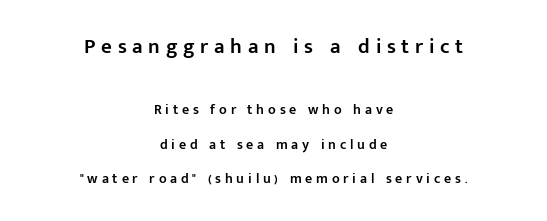
Q: Is the text bold? A: Semi-bold.
Q: Is the text italic (slanted)? A: No, it is upright.
Q: Is the text underlined? A: No.
Q: How is the paragraph aligned? A: Centered.
Q: Is the spacing between letters normal or unusually wide? A: Unusually wide.
Q: Is the spacing between lines tight, normal or loose? A: Loose.
Q: Which block of text is set in a larger size, the first (top) or the second (bottom)? A: The first (top) one.
